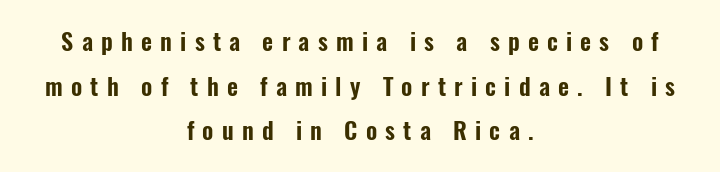
The whitespace from short lines is split evenly between both sides. The specimen omits any rule beneath the text block's lines. Students, note that the glyphs here are deliberately spaced far apart. These lines were composed using upright roman letters.
